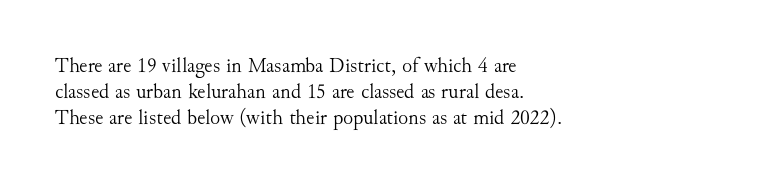
{"italic": "no", "bold": "no", "underline": "no", "align": "left", "line_spacing_ratio": 1.23, "letter_spacing": "normal", "letter_spacing_em": 0.0, "glyph_px": 21}
